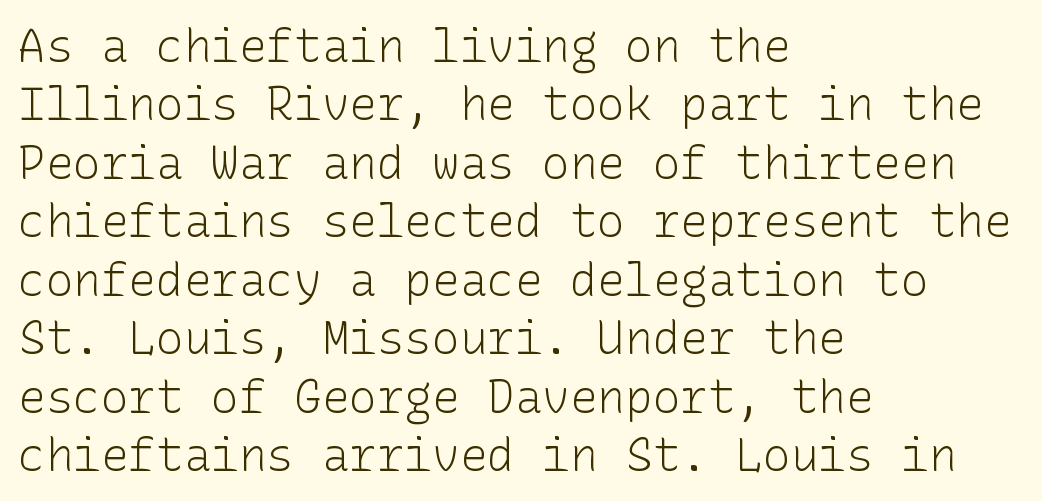
{"serif": "no", "italic": "no", "bold": "no", "weight": "light", "width": "normal", "stroke_contrast": "low", "x_height": "medium", "underline": "no", "align": "left", "line_spacing": "normal", "line_spacing_ratio": 1.27, "letter_spacing": "normal", "letter_spacing_em": 0.0, "glyph_px": 46}
